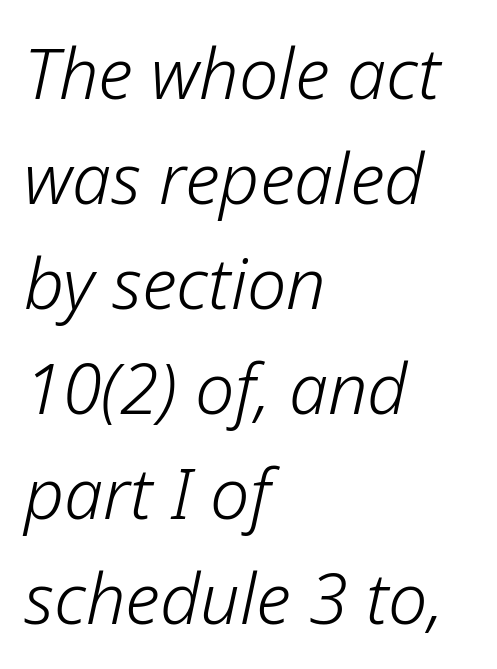
The image shows 70 px light type, italic (leaning right); set left-aligned, normal line spacing (1.5x), normal letter spacing, not underlined; low stroke contrast and a medium x-height.
